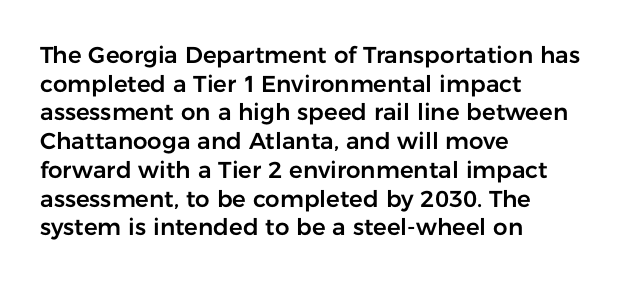
{"italic": "no", "underline": "no", "align": "left", "line_spacing": "normal", "line_spacing_ratio": 1.25, "letter_spacing": "normal", "letter_spacing_em": 0.0, "glyph_px": 23}
